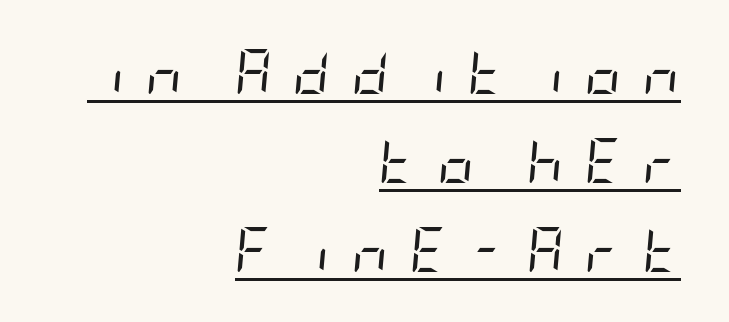
The image shows 45 px regular-weight, condensed type, italic (leaning right); set right-aligned, loose line spacing (1.98x), unusually wide letter spacing (+0.48 em), underlined; low stroke contrast and a large x-height.
